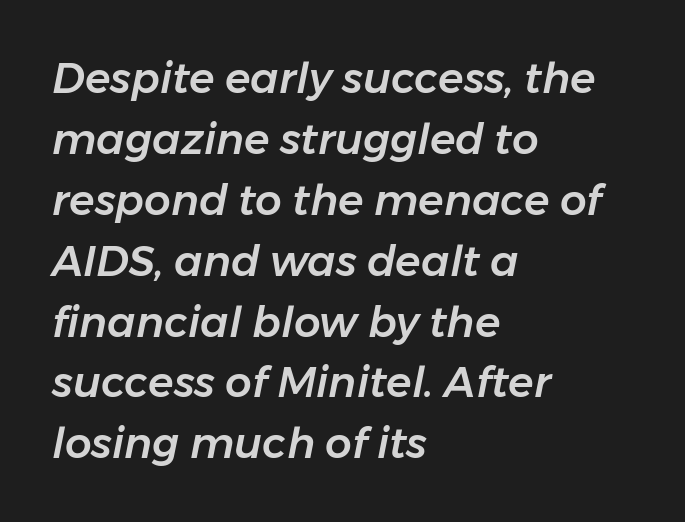
The image shows 42 px text type, italic (leaning right); set left-aligned, normal line spacing (1.45x), normal letter spacing, not underlined; low stroke contrast and a medium x-height.
